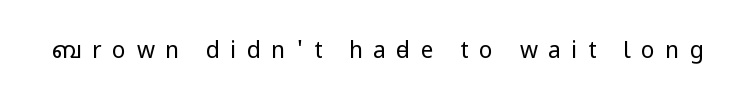
{"italic": "no", "bold": "no", "underline": "no", "letter_spacing": "wide", "letter_spacing_em": 0.45, "glyph_px": 23}
